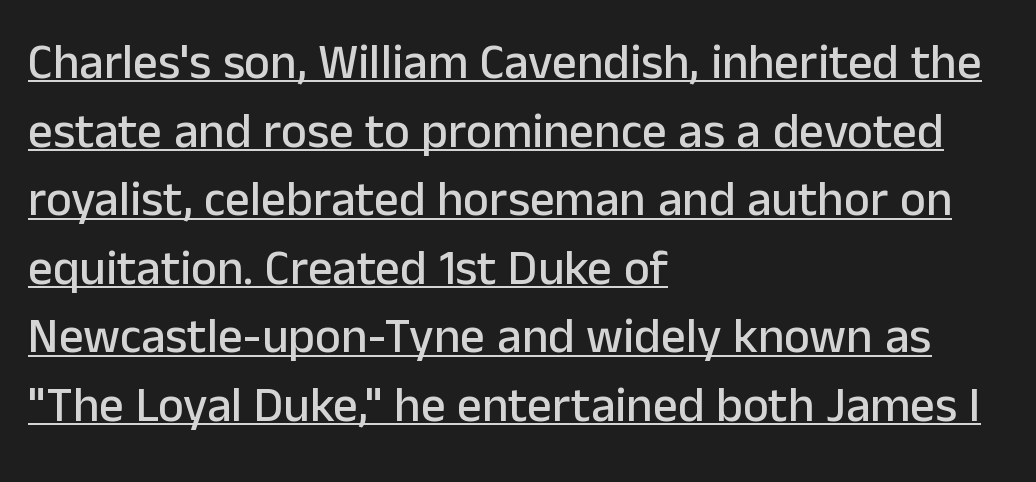
In terms of letterspacing, this is plain default setting. The passage shown is underscored from start to finish. In CSS terms this would be text-align: left. This block has exactly the height ordinary leading produces. The characters display no serif detailing; their extremities are plain.
